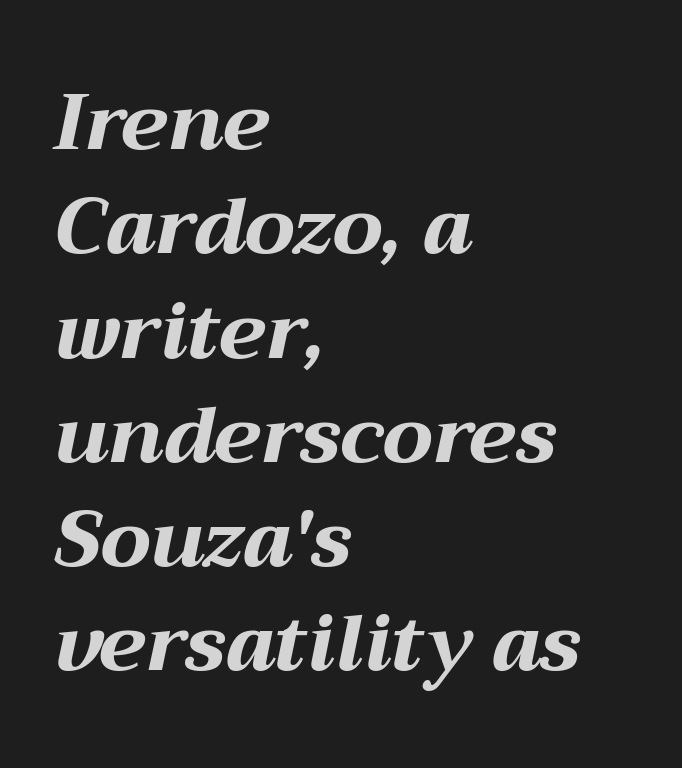
The image shows 79 px bold, wide type, italic (leaning right); set left-aligned, normal line spacing (1.32x), normal letter spacing, not underlined; medium stroke contrast and a medium x-height.
